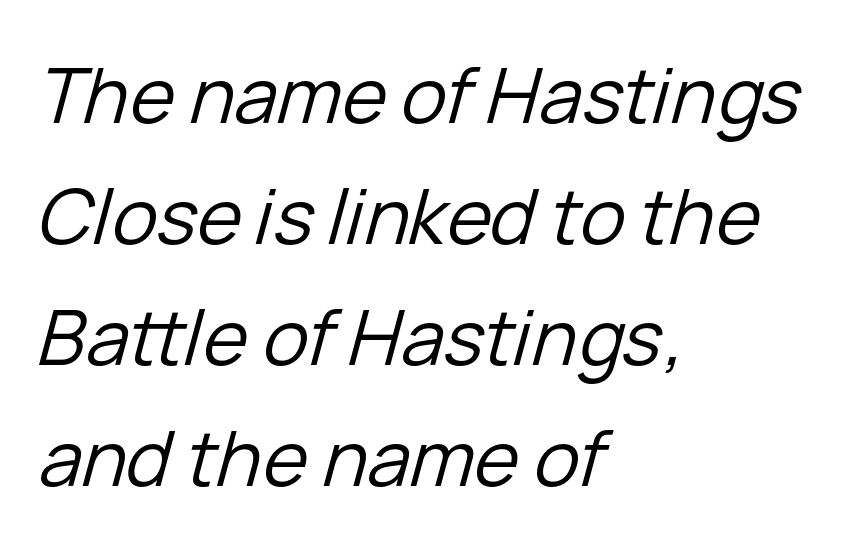
Q: Is the text bold? A: No.
Q: Is the text italic (slanted)? A: Yes, it leans right by about 15 degrees.
Q: Is the text underlined? A: No.
Q: How is the paragraph aligned? A: Left-aligned.
Q: Is the spacing between letters normal or unusually wide? A: Normal.
Q: Is the spacing between lines tight, normal or loose? A: Normal.
Q: Width (condensed, normal, or wide)? A: Normal.
Q: Stroke contrast? A: Low.
Q: x-height? A: Medium.
Q: Monospaced? A: No.
